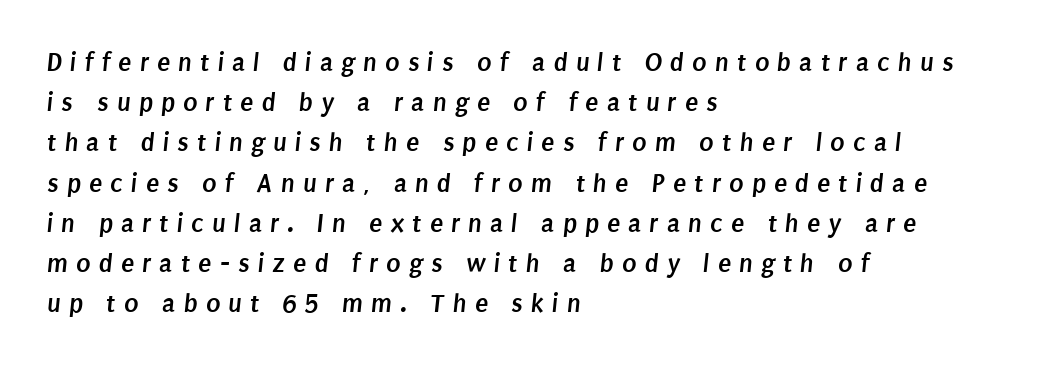
Q: Is the text bold? A: Yes.
Q: Is the text underlined? A: No.
Q: How is the paragraph aligned? A: Left-aligned.
Q: Is the spacing between letters normal or unusually wide? A: Unusually wide.
Q: Is the spacing between lines tight, normal or loose? A: Normal.
